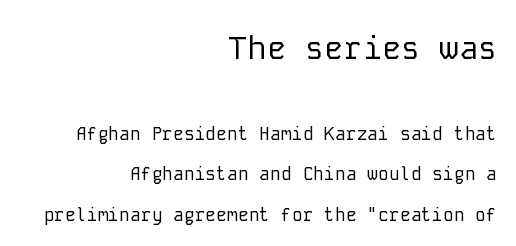
Q: Is the text bold? A: No.
Q: Is the text italic (slanted)? A: No, it is upright.
Q: Is the typeface a serif or a sans-serif typeface? A: Sans-serif.
Q: Is the text underlined? A: No.
Q: How is the paragraph aligned? A: Right-aligned.
Q: Is the spacing between letters normal or unusually wide? A: Normal.
Q: Is the spacing between lines tight, normal or loose? A: Loose.
Q: Which block of text is set in a larger size, the first (top) or the second (bottom)? A: The first (top) one.
Q: Width (condensed, normal, or wide)? A: Normal.
Q: Stroke contrast? A: Low.
Q: x-height? A: Medium.
Q: Monospaced? A: Yes.
